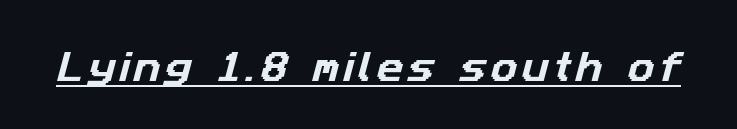
Is this a fixed-width face? No — the glyphs have proportional, varying widths. Underlining? Definitely there. Stroke terminals: plain, sans-serif.
